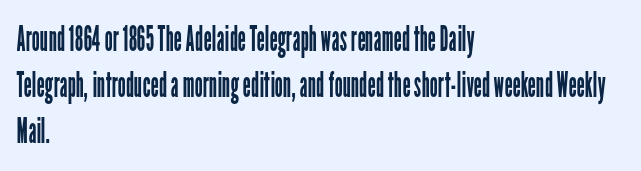
{"serif": "no", "italic": "no", "bold": "no", "weight": "regular", "width": "condensed", "stroke_contrast": "low", "x_height": "medium", "monospaced": "no", "underline": "no", "align": "left", "line_spacing": "normal", "line_spacing_ratio": 1.28, "letter_spacing": "normal", "letter_spacing_em": 0.0, "glyph_px": 36}
